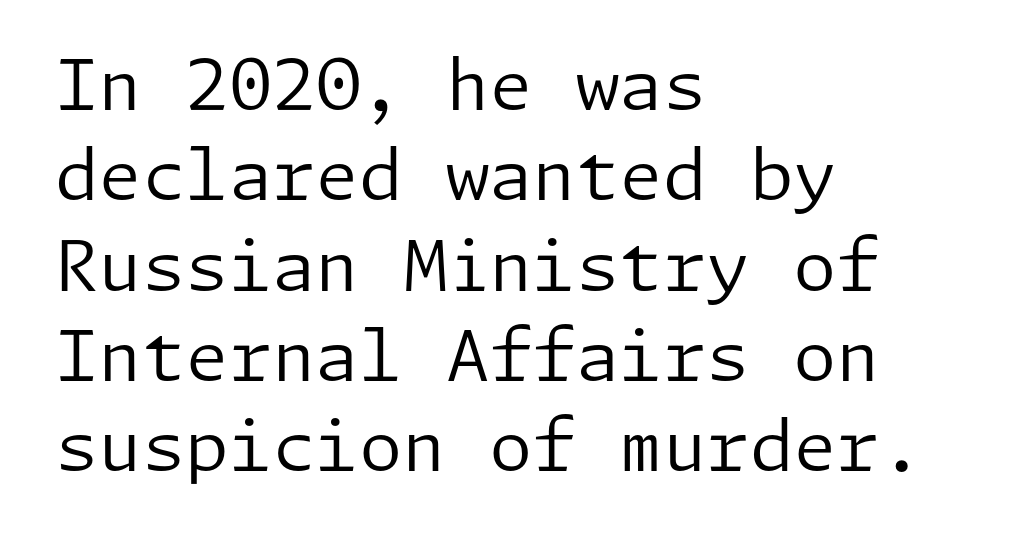
{"serif": "no", "italic": "no", "bold": "no", "weight": "regular", "width": "normal", "stroke_contrast": "low", "x_height": "medium", "underline": "no", "align": "left", "line_spacing": "normal", "line_spacing_ratio": 1.29, "letter_spacing": "normal", "letter_spacing_em": 0.0, "glyph_px": 70}
